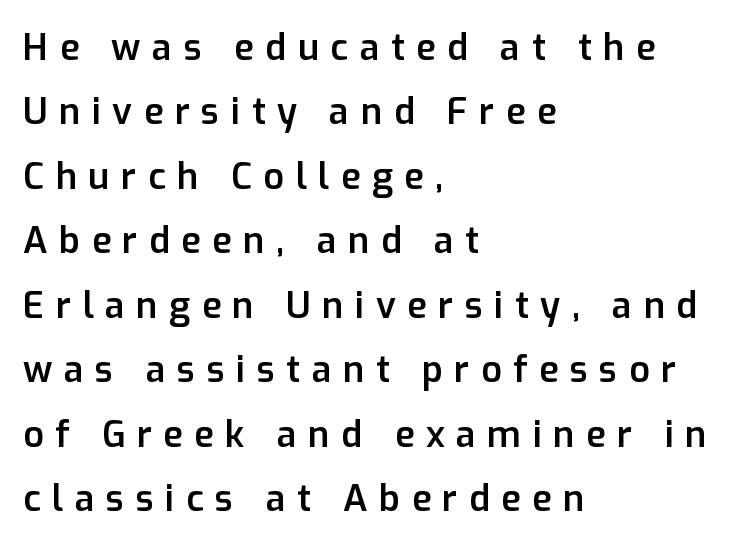
There is plenty of visible air inserted between adjacent glyphs. Which margin do the lines hug? The left one — the right edge is uneven. Every stem runs plumb, perpendicular to the baseline. Looks like regular typesetting: each glyph gets only the width it needs.
